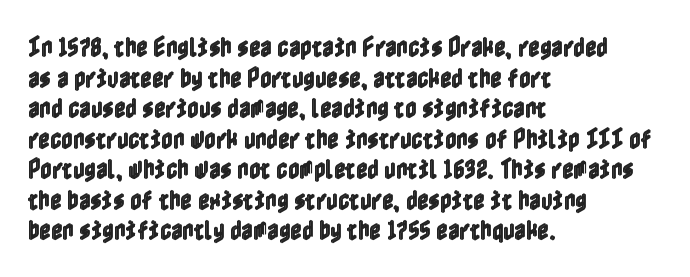
The image shows 22 px text type, upright; set left-aligned, normal line spacing (1.39x), normal letter spacing, not underlined.
